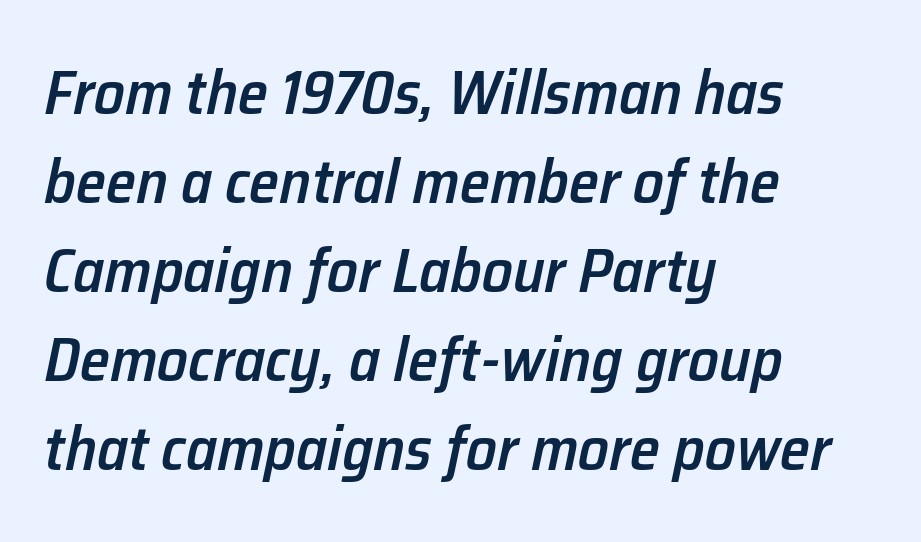
The image shows 61 px semibold type, italic (leaning right); set left-aligned, normal line spacing (1.46x), normal letter spacing, not underlined; low stroke contrast and a medium x-height.
